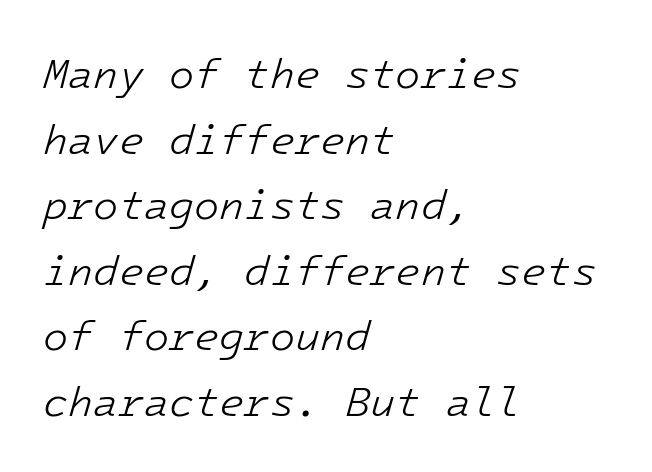
Q: Is the text bold? A: No.
Q: Is the text italic (slanted)? A: Yes, it leans right by about 16 degrees.
Q: Is the text underlined? A: No.
Q: How is the paragraph aligned? A: Left-aligned.
Q: Is the spacing between letters normal or unusually wide? A: Normal.
Q: Is the spacing between lines tight, normal or loose? A: Normal.
Q: Width (condensed, normal, or wide)? A: Normal.
Q: Stroke contrast? A: Low.
Q: x-height? A: Medium.
Q: Monospaced? A: Yes.
